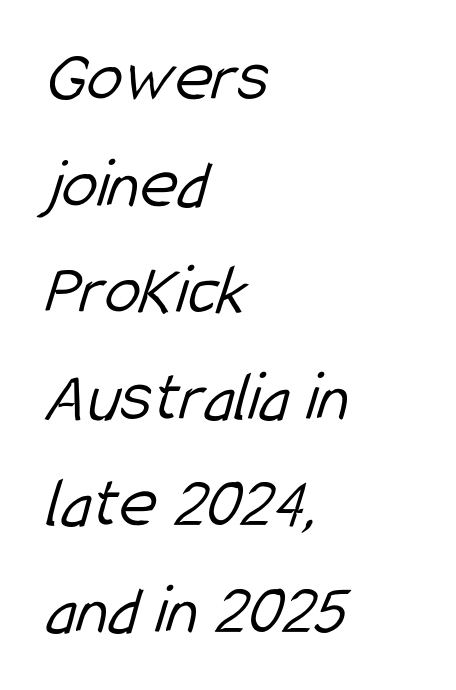
The letterforms sit shoulder to shoulder at normal distance. Teacher's note: observe the even left margin — that is flush-left alignment. Bare-footed words on every line. Nothing sits at the stroke ends, so this counts as sans-serif. Leading: standard.
